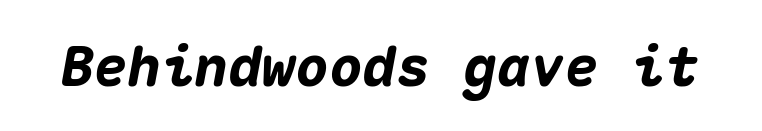
The face used here has a pronounced slope to its letters. Check under the words: just untouched page. What stands out about the letter spacing? Nothing — it is the standard amount. Heft: maximum for text — a bold. Spacing verdict: monospaced, one width for all characters.
